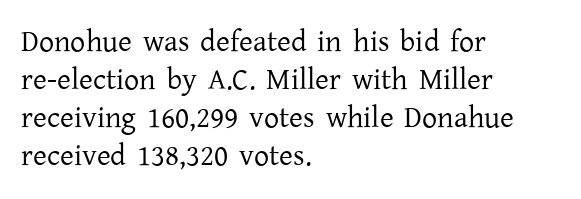
Q: Is the text bold? A: No.
Q: Is the text italic (slanted)? A: No, it is upright.
Q: Is the typeface a serif or a sans-serif typeface? A: Serif.
Q: Is the text underlined? A: No.
Q: How is the paragraph aligned? A: Left-aligned.
Q: Is the spacing between letters normal or unusually wide? A: Normal.
Q: Is the spacing between lines tight, normal or loose? A: Normal.
Q: Width (condensed, normal, or wide)? A: Normal.
Q: Stroke contrast? A: Low.
Q: x-height? A: Medium.
Q: Monospaced? A: No.
